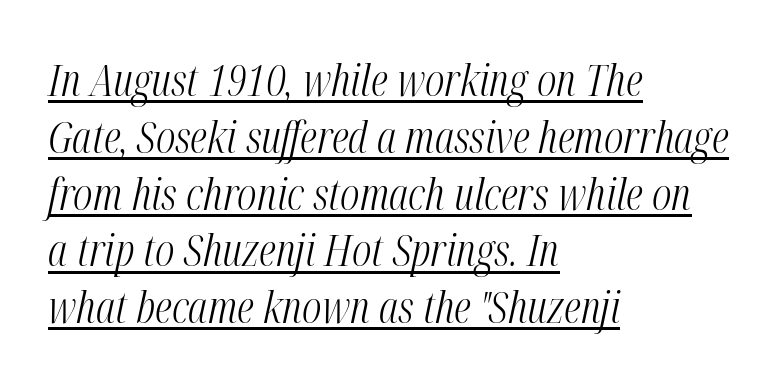
The image shows 44 px light, condensed type, italic (leaning right); set left-aligned, normal line spacing (1.29x), normal letter spacing, underlined; medium stroke contrast and a medium x-height.
